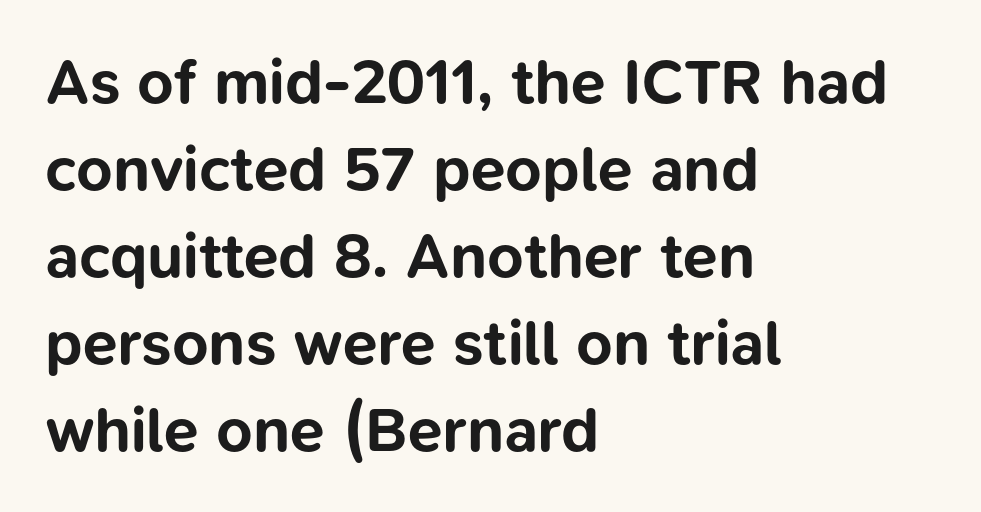
The image shows 63 px bold sans-serif type, upright; set left-aligned, normal line spacing (1.38x), normal letter spacing, not underlined; low stroke contrast and a medium x-height.
